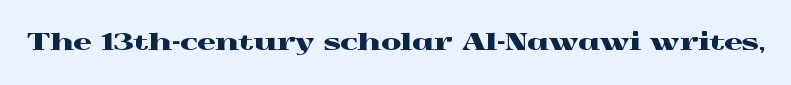
Q: Is the text italic (slanted)? A: No, it is upright.
Q: Is the text underlined? A: No.
Q: Is the spacing between letters normal or unusually wide? A: Normal.
